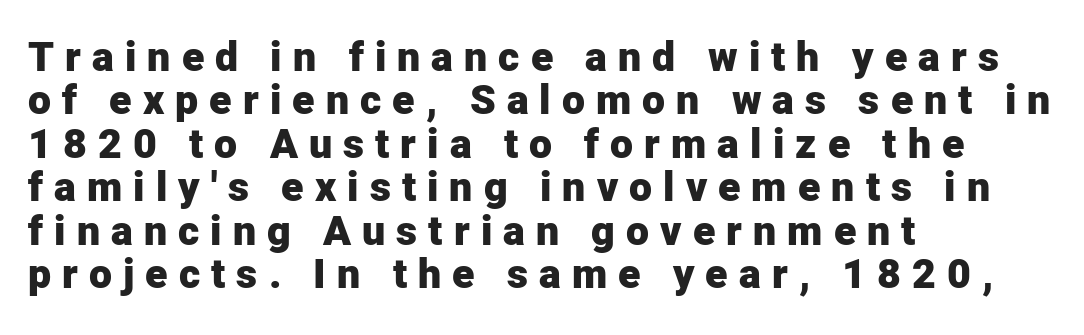
Q: Is the text bold? A: Yes.
Q: Is the text italic (slanted)? A: No, it is upright.
Q: Is the typeface a serif or a sans-serif typeface? A: Sans-serif.
Q: Is the text underlined? A: No.
Q: How is the paragraph aligned? A: Left-aligned.
Q: Is the spacing between letters normal or unusually wide? A: Unusually wide.
Q: Is the spacing between lines tight, normal or loose? A: Tight.
Q: Width (condensed, normal, or wide)? A: Normal.
Q: Stroke contrast? A: Low.
Q: x-height? A: Medium.
Q: Monospaced? A: No.
